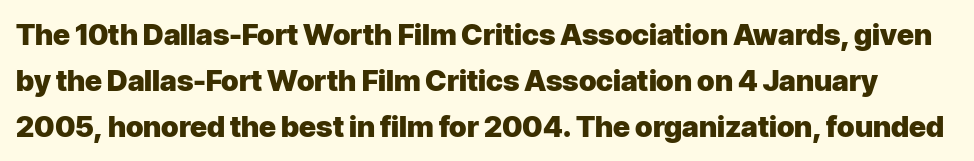
Q: Is the text bold? A: Yes.
Q: Is the text italic (slanted)? A: No, it is upright.
Q: Is the typeface a serif or a sans-serif typeface? A: Sans-serif.
Q: Is the text underlined? A: No.
Q: Is the spacing between letters normal or unusually wide? A: Normal.
Q: Is the spacing between lines tight, normal or loose? A: Normal.
Q: Width (condensed, normal, or wide)? A: Normal.
Q: Stroke contrast? A: Low.
Q: x-height? A: Medium.
Q: Monospaced? A: No.
